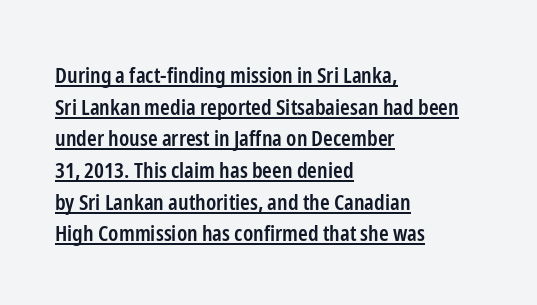
{"italic": "no", "bold": "semi", "underline": "yes", "align": "left", "line_spacing": "normal", "line_spacing_ratio": 1.44, "letter_spacing": "normal", "letter_spacing_em": 0.0, "glyph_px": 22}
